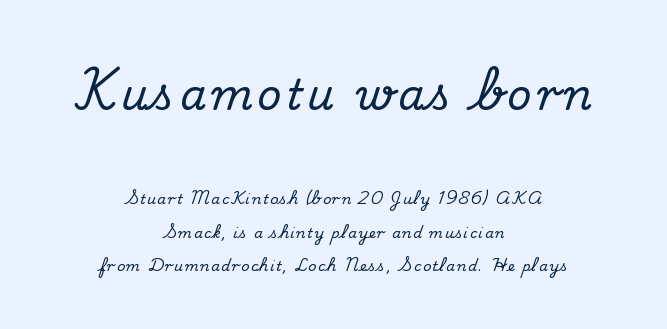
Looks like regular typesetting: each glyph gets only the width it needs. The emphasis by scale lands on block number one, above. Letters rest on an invisible, unmarked baseline.
